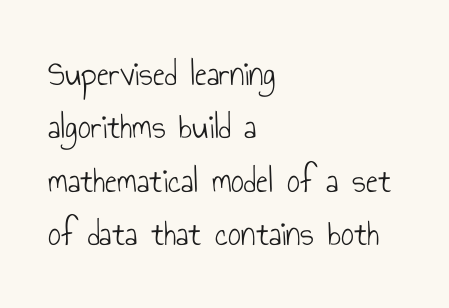
{"serif": "no", "italic": "no", "bold": "no", "weight": "light", "width": "condensed", "stroke_contrast": "low", "x_height": "small", "monospaced": "no", "underline": "no", "align": "left", "line_spacing": "normal", "line_spacing_ratio": 1.48, "letter_spacing": "normal", "letter_spacing_em": 0.0, "glyph_px": 36}
